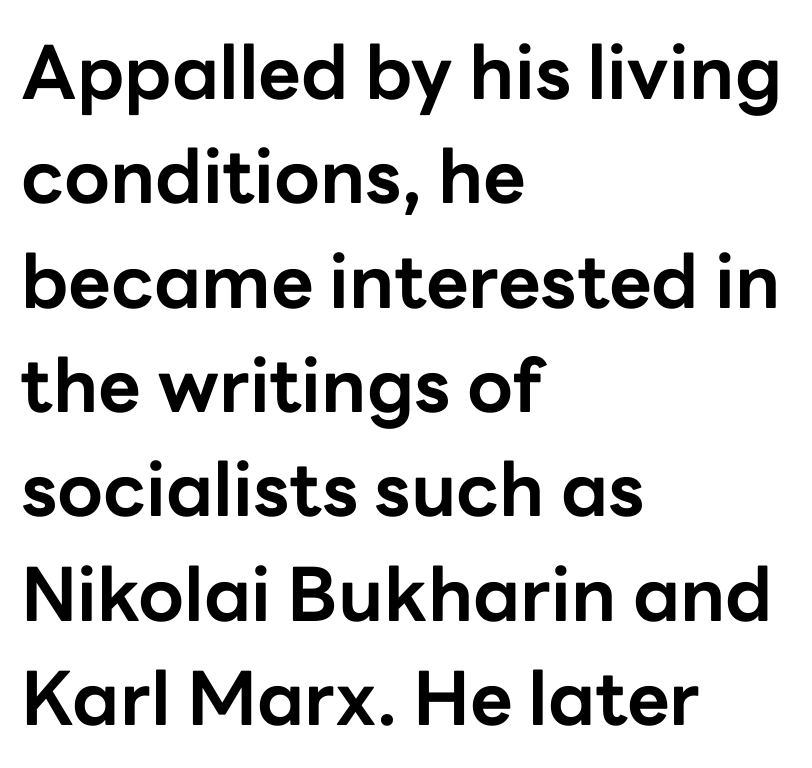
Letterform terminals end flat and unadorned throughout the passage. Each letter keeps its own natural width here, so spacing adapts to shape. Each row of text sits above clean, open space. The lettering holds an erect, upright posture throughout.
